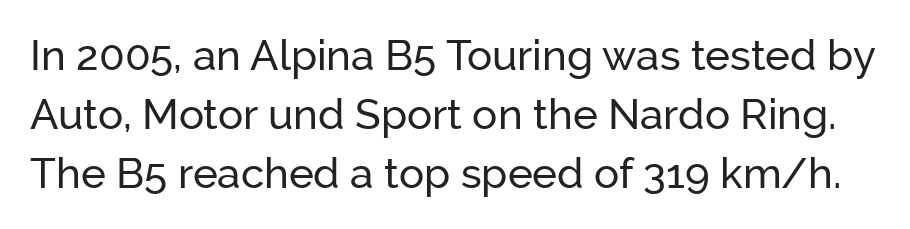
Note the varied advance widths — an 'i' is clearly narrower than an 'm'. Is the letter spacing exaggerated? No — it looks like the ordinary default. Whoever set this chose a conventional vertical rhythm. Italic? Not at all — the glyphs are vertical. Has an underline been added? It has not. Examine the stroke ends and you'll find no serifs.
